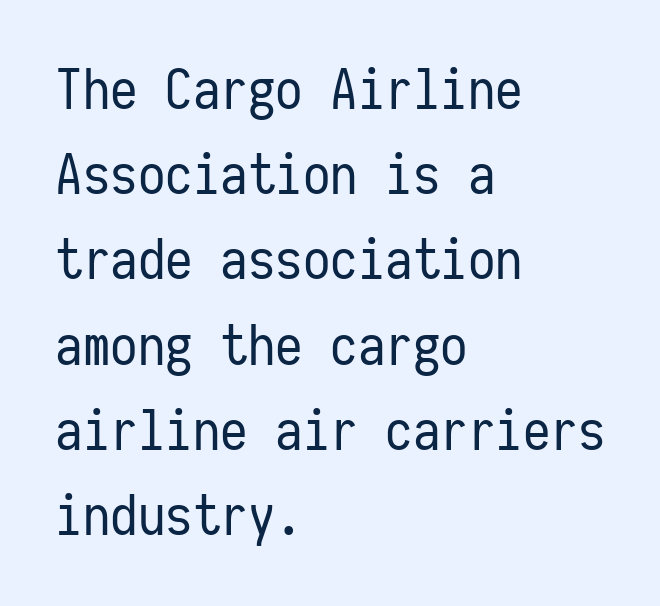
Regarding serifs, this sample does without them. How are the letters spaced? Ordinarily, with no added tracking. Ascenders rise straight up at ninety degrees. Glance below the letters and you will spot only blank space. Casual observation: everything's shoved over to the left. The letters march in equal steps, a hallmark of fixed-pitch type.
